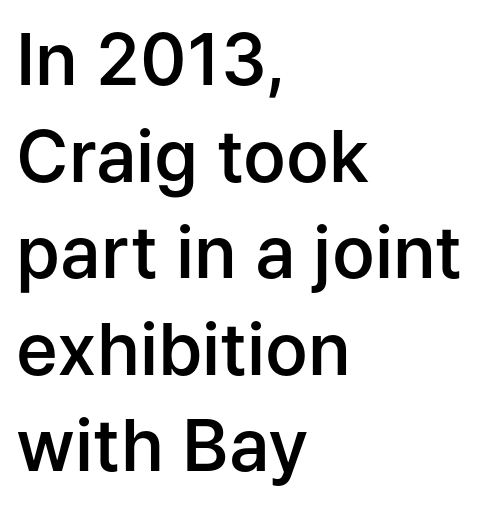
Q: Is the text bold? A: Semi-bold.
Q: Is the text italic (slanted)? A: No, it is upright.
Q: Is the typeface a serif or a sans-serif typeface? A: Sans-serif.
Q: Is the text underlined? A: No.
Q: How is the paragraph aligned? A: Left-aligned.
Q: Is the spacing between letters normal or unusually wide? A: Normal.
Q: Is the spacing between lines tight, normal or loose? A: Normal.
Q: Width (condensed, normal, or wide)? A: Normal.
Q: Stroke contrast? A: Low.
Q: x-height? A: Medium.
Q: Monospaced? A: No.
